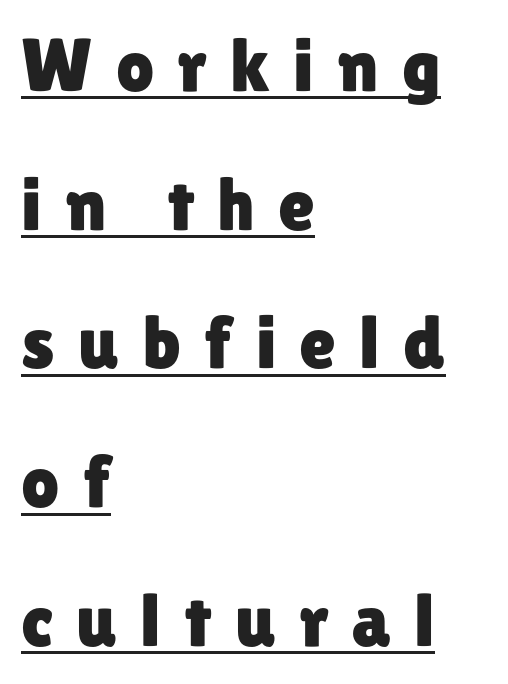
Q: Is the text italic (slanted)? A: No, it is upright.
Q: Is the typeface a serif or a sans-serif typeface? A: Sans-serif.
Q: Is the text underlined? A: Yes.
Q: How is the paragraph aligned? A: Left-aligned.
Q: Is the spacing between letters normal or unusually wide? A: Unusually wide.
Q: Width (condensed, normal, or wide)? A: Normal.
Q: Stroke contrast? A: Low.
Q: x-height? A: Medium.
Q: Monospaced? A: No.
